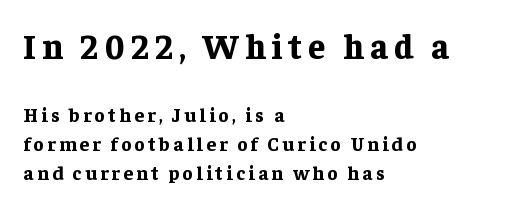
{"serif": "yes", "italic": "no", "bold": "yes", "weight": "bold", "width": "normal", "stroke_contrast": "low", "x_height": "medium", "monospaced": "no", "underline": "no", "align": "left", "line_spacing": "normal", "line_spacing_ratio": 1.52, "larger_block": "first", "size_ratio": 1.79, "glyph_px": 34}
